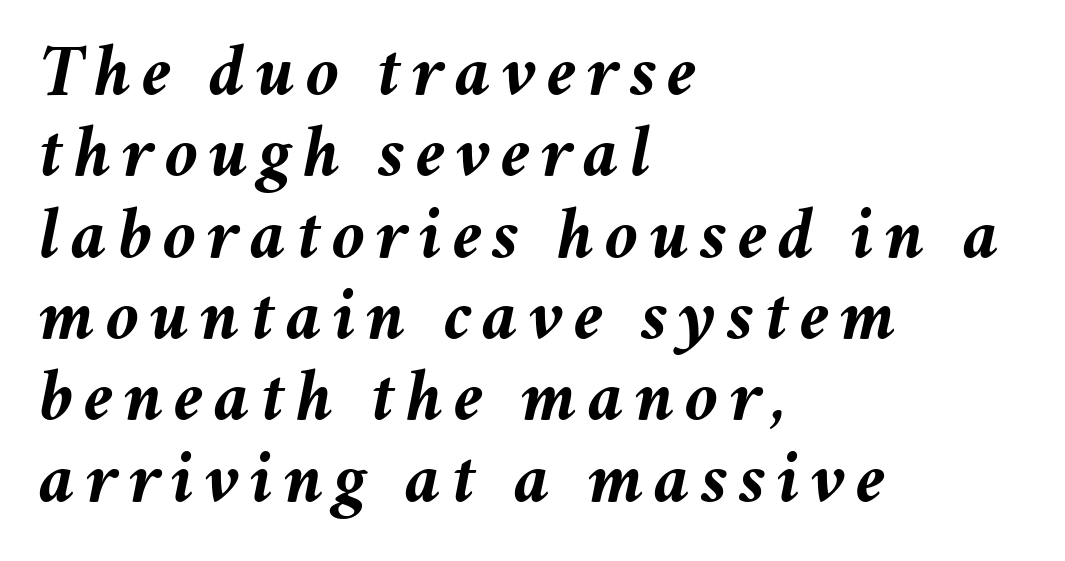
The image shows 76 px semibold type, italic (leaning right); set left-aligned, tight line spacing (1.07x), not underlined; medium stroke contrast and a medium x-height.
